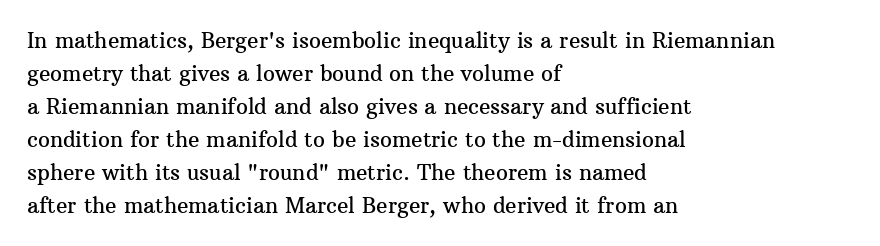
Do the letters lean? They stand straight. You could call the tracking neutral — neither tight nor loose. The passage shown is not underscored anywhere. The ragged edge is on the right, which tells us the setting is flush left. Students, observe: this is what conventionally led text looks like.
